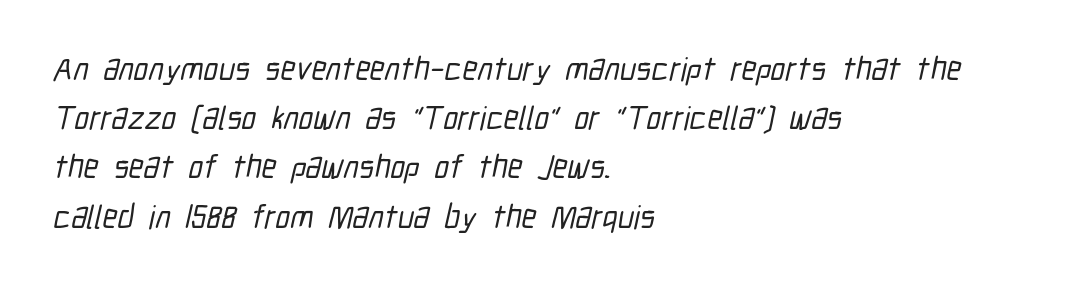
Q: Is the typeface a serif or a sans-serif typeface? A: Sans-serif.
Q: Is the text underlined? A: No.
Q: How is the paragraph aligned? A: Left-aligned.
Q: Is the spacing between letters normal or unusually wide? A: Normal.
Q: Is the spacing between lines tight, normal or loose? A: Normal.
Q: Width (condensed, normal, or wide)? A: Condensed.
Q: Stroke contrast? A: Low.
Q: x-height? A: Medium.
Q: Monospaced? A: No.
